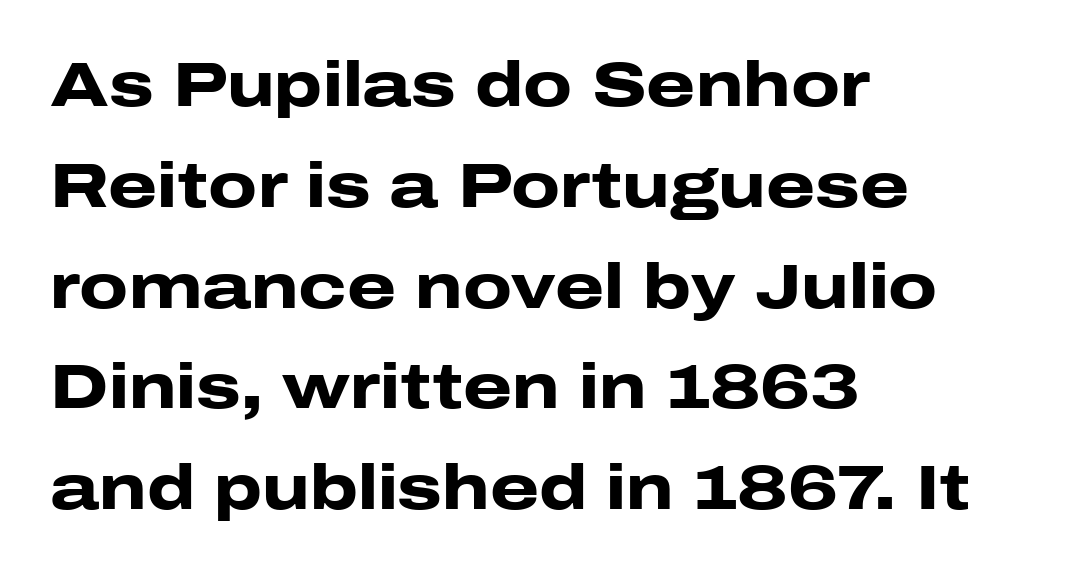
The image shows 63 px heavy, wide sans-serif type, upright; set left-aligned, normal line spacing (1.6x), normal letter spacing, not underlined; low stroke contrast and a medium x-height.
